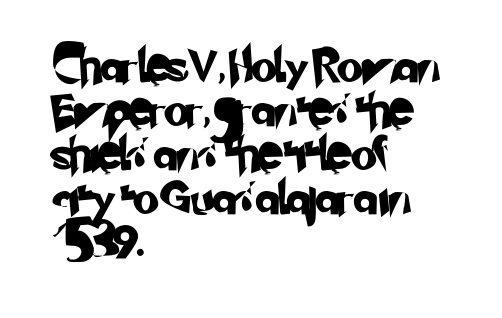
The image shows 33 px sans-serif type; set left-aligned, normal line spacing (1.33x), normal letter spacing, not underlined; low stroke contrast and a small x-height.
